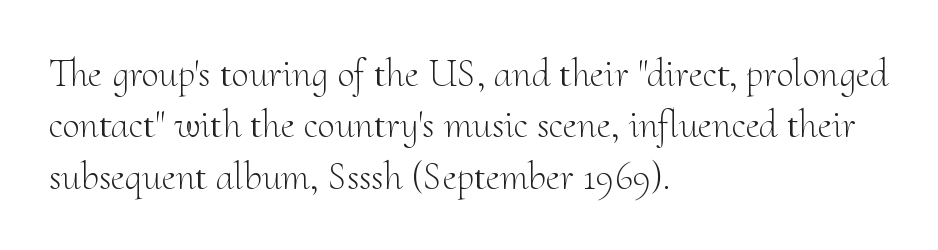
The rendering uses a moderate line-height, typical for paragraphs. What stands out about the letter spacing? Nothing — it is the standard amount. Stroke thickness stays within the range of a standard reading face or lighter. Varying glyph widths throughout — classic text-font behaviour.
